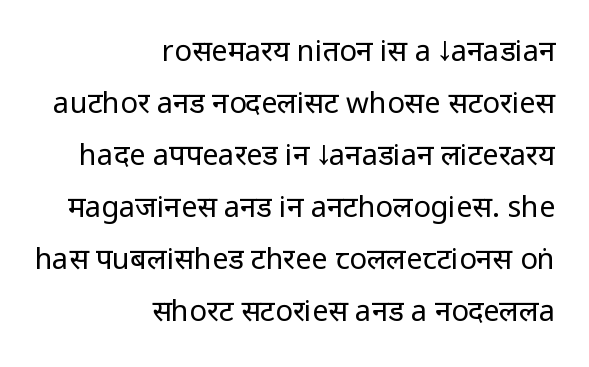
The image shows 29 px regular-weight, condensed sans-serif type, upright; set right-aligned, line spacing 1.79x, normal letter spacing, not underlined; low stroke contrast.
